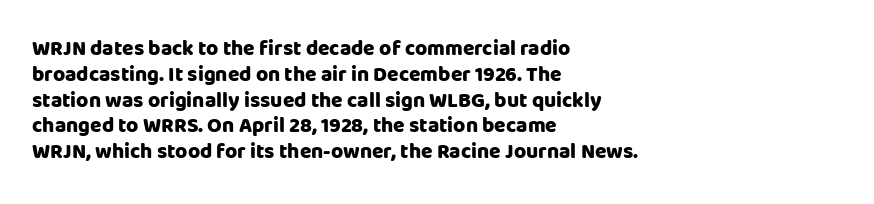
The image shows 21 px bold type, upright; set left-aligned, line spacing 1.23x, normal letter spacing, not underlined.
